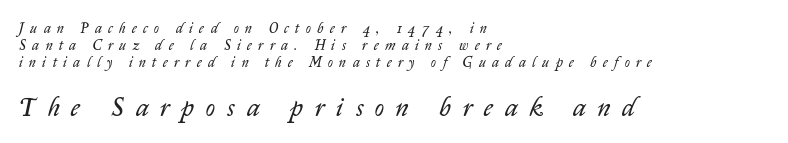
{"italic": "yes", "lean": "right", "slant_degrees": 14, "bold": "no", "underline": "no", "align": "left", "line_spacing_ratio": 1.23, "letter_spacing": "wide", "letter_spacing_em": 0.46, "larger_block": "second", "size_ratio": 1.86, "glyph_px": 26}
